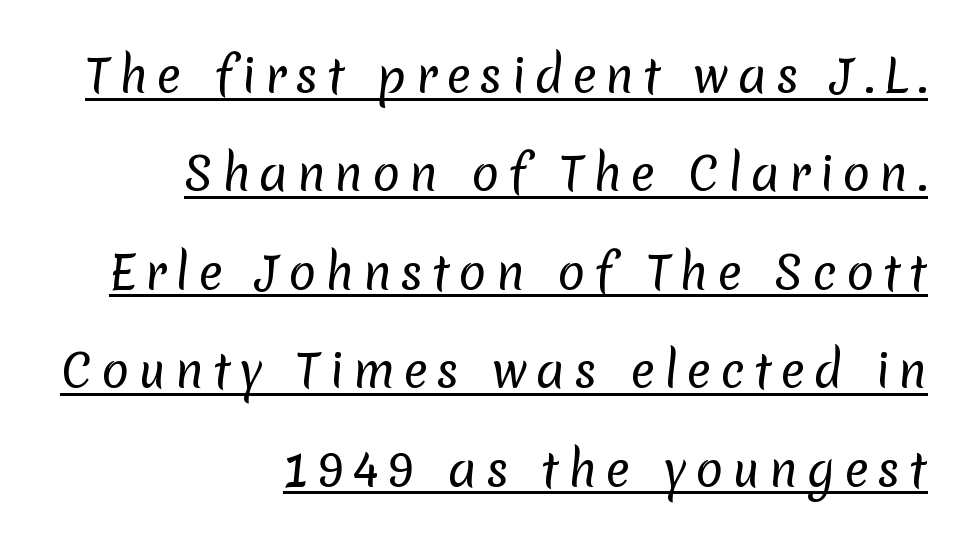
The image shows 46 px regular-weight sans-serif type; set right-aligned, loose line spacing (2.14x), underlined; low stroke contrast and a medium x-height.
